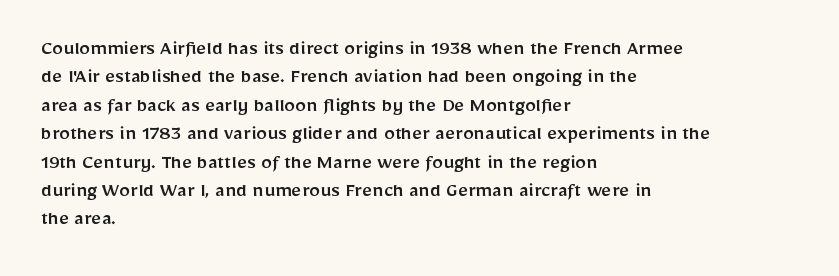
Q: Is the text italic (slanted)? A: No, it is upright.
Q: Is the text underlined? A: No.
Q: How is the paragraph aligned? A: Left-aligned.
Q: Is the spacing between letters normal or unusually wide? A: Normal.
Q: Is the spacing between lines tight, normal or loose? A: Normal.
